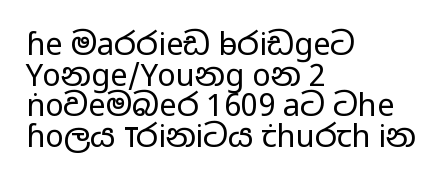
The lines are quadded left. The words here are not underlined. Posture: vertical. Serifs: no, the terminals of the letterforms are clean. Characters follow at the spacing the type designer built in. The passage shown stacks its lines with hardly any gap.
